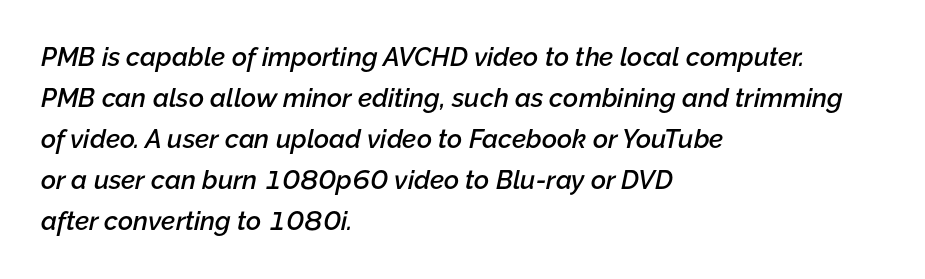
{"italic": "yes", "lean": "right", "slant_degrees": 12, "bold": "semi", "underline": "no", "align": "left", "line_spacing": "normal", "line_spacing_ratio": 1.58, "letter_spacing": "normal", "letter_spacing_em": 0.0, "glyph_px": 26}
